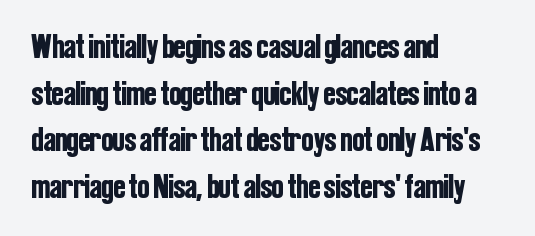
The foot of each line stays bare and open. The specimen reads as upright at a glance. Each letter's strokes conclude bluntly, with no projecting serifs. A typesetter would call this zero additional tracking.
